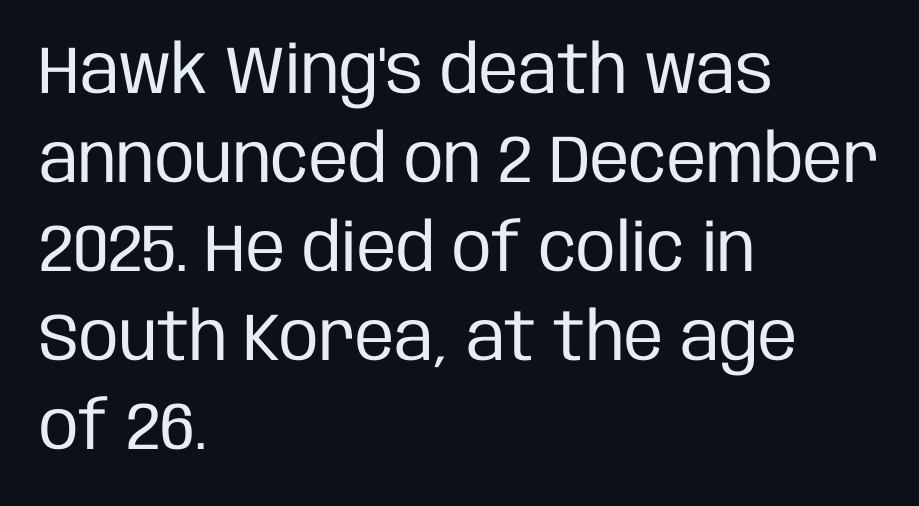
The image shows 67 px regular-weight, condensed sans-serif type, upright; set left-aligned, normal line spacing (1.33x), normal letter spacing, not underlined; low stroke contrast and a large x-height.
